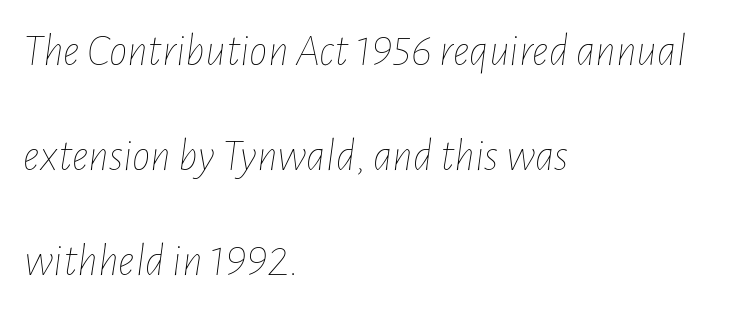
The image shows 46 px thin, condensed type, italic (leaning right); set left-aligned, loose line spacing (2.28x), normal letter spacing, not underlined; low stroke contrast and a medium x-height.
